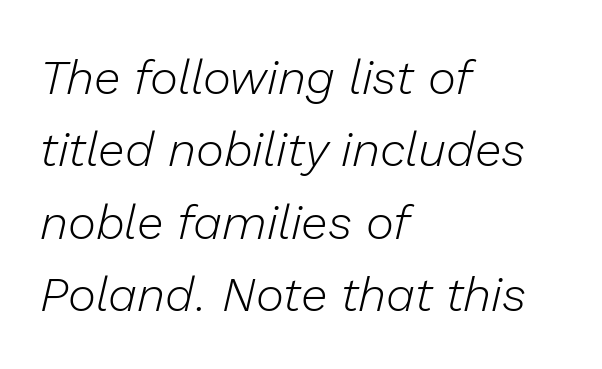
The lettering tilts uniformly, giving the passage an italic look. The setting favours the left margin, as ordinary paragraphs usually do. Heaviness? Minimal to ordinary, like unemphasized prose. The area under the type is left untouched. Tracking value appears to be zero — textbook default spacing.
